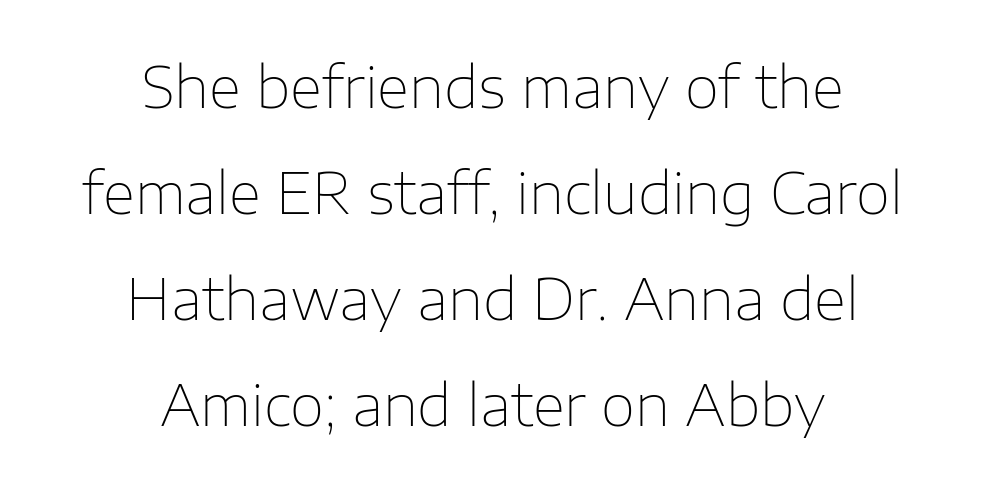
Q: Is the text bold? A: No.
Q: Is the text italic (slanted)? A: No, it is upright.
Q: Is the typeface a serif or a sans-serif typeface? A: Sans-serif.
Q: Is the text underlined? A: No.
Q: How is the paragraph aligned? A: Centered.
Q: Is the spacing between letters normal or unusually wide? A: Normal.
Q: Width (condensed, normal, or wide)? A: Normal.
Q: Stroke contrast? A: Low.
Q: x-height? A: Medium.
Q: Monospaced? A: No.
